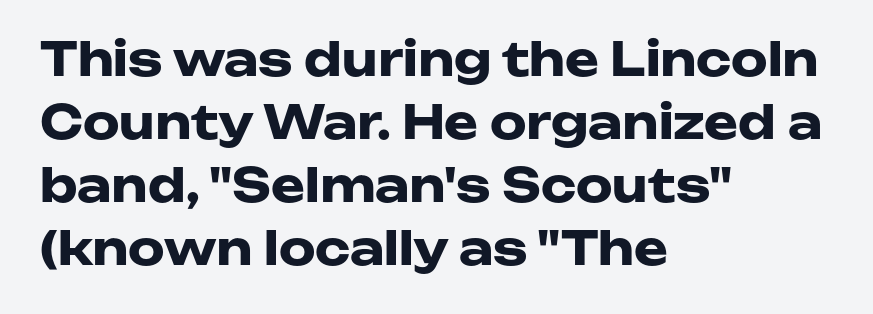
The image shows 46 px heavy, wide sans-serif type, upright; set left-aligned, normal line spacing (1.37x), normal letter spacing, not underlined; low stroke contrast and a medium x-height.
